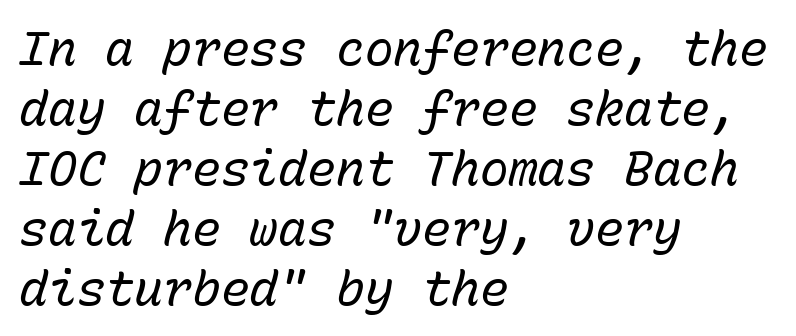
The image shows 48 px regular-weight type, italic (leaning right), monospaced; set left-aligned, normal line spacing (1.25x), normal letter spacing, not underlined; low stroke contrast and a medium x-height.
